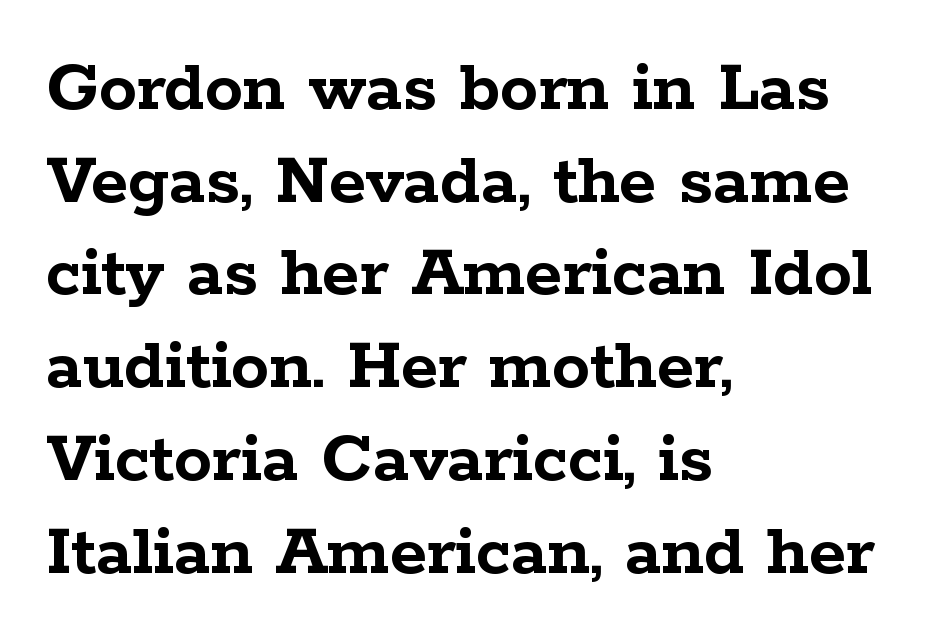
Q: Is the text bold? A: Yes.
Q: Is the text italic (slanted)? A: No, it is upright.
Q: Is the typeface a serif or a sans-serif typeface? A: Serif.
Q: Is the text underlined? A: No.
Q: How is the paragraph aligned? A: Left-aligned.
Q: Is the spacing between letters normal or unusually wide? A: Normal.
Q: Width (condensed, normal, or wide)? A: Wide.
Q: Stroke contrast? A: Low.
Q: x-height? A: Medium.
Q: Monospaced? A: No.
